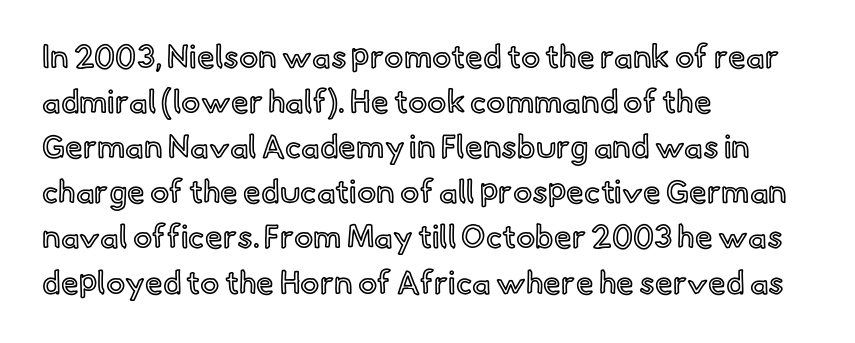
The image shows 32 px text type, upright; set left-aligned, normal line spacing (1.41x), normal letter spacing, not underlined; a small x-height.
